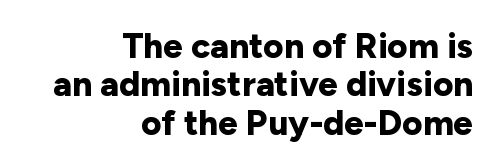
{"serif": "no", "italic": "no", "bold": "yes", "weight": "bold", "width": "normal", "stroke_contrast": "low", "x_height": "medium", "monospaced": "no", "underline": "no", "align": "right", "line_spacing": "tight", "line_spacing_ratio": 1.1, "letter_spacing": "normal", "letter_spacing_em": 0.0, "glyph_px": 35}
